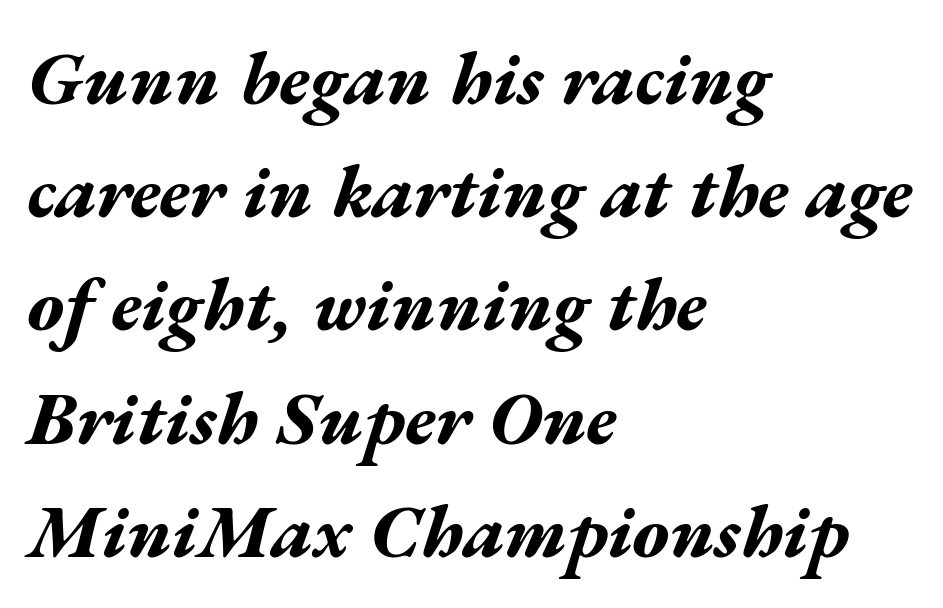
The image shows 75 px bold, wide type, italic (leaning right); set left-aligned, normal line spacing (1.51x), normal letter spacing, not underlined; medium stroke contrast and a medium x-height.
